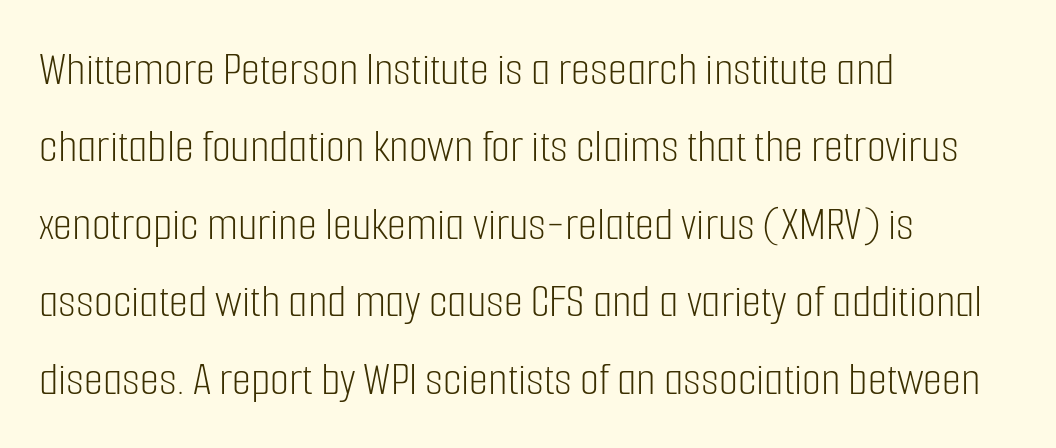
{"serif": "no", "italic": "no", "bold": "no", "weight": "light", "width": "condensed", "stroke_contrast": "low", "x_height": "medium", "monospaced": "no", "underline": "no", "align": "left", "line_spacing": "normal", "line_spacing_ratio": 1.58, "letter_spacing": "normal", "letter_spacing_em": 0.0, "glyph_px": 49}
